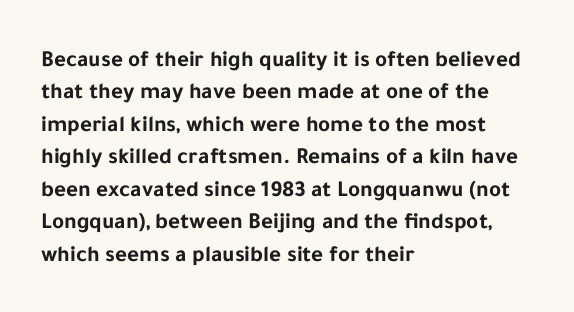
{"italic": "no", "bold": "yes", "underline": "no", "align": "left", "line_spacing": "normal", "line_spacing_ratio": 1.41, "letter_spacing": "normal", "letter_spacing_em": 0.0, "glyph_px": 23}
